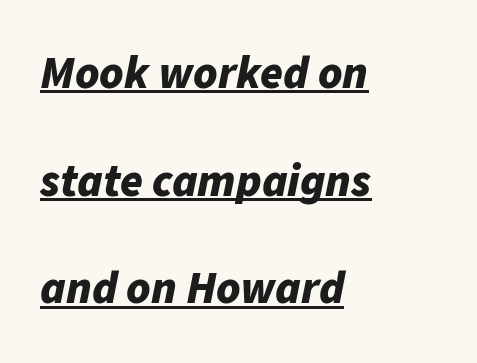
What's the leading like? Stretched, with rows far apart. Check the space under the baseline: a stroke is drawn there. Italic? Definitely — the glyphs are oblique. Words appear dense and cohesive because spacing is normal. Varying glyph widths throughout — classic text-font behaviour.
